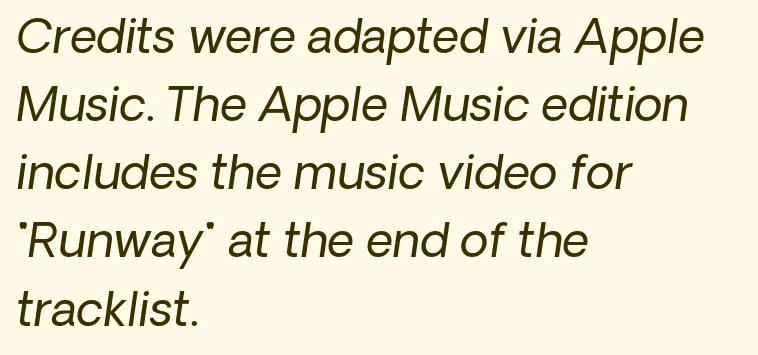
The image shows 47 px regular-weight sans-serif type; set left-aligned, normal line spacing (1.45x), normal letter spacing, not underlined; low stroke contrast and a medium x-height.
